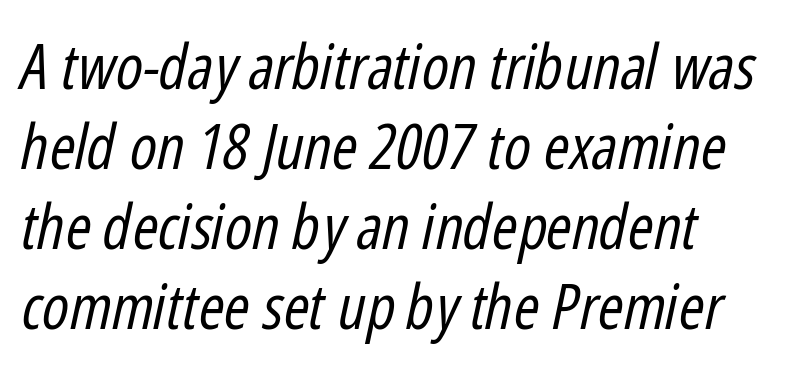
The image shows 62 px regular-weight, condensed type, italic (leaning right); set left-aligned, normal line spacing (1.29x), normal letter spacing, not underlined; low stroke contrast and a medium x-height.
